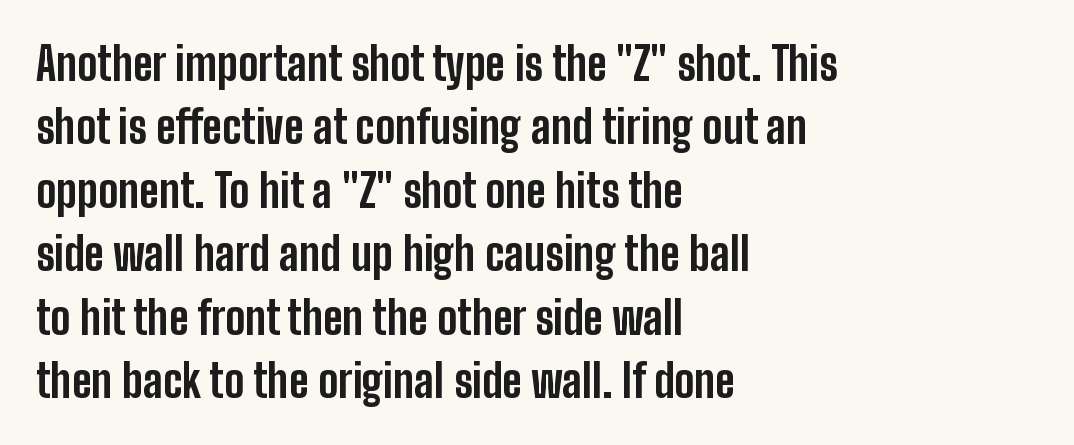
Q: Is the text bold? A: Yes.
Q: Is the text italic (slanted)? A: No, it is upright.
Q: Is the typeface a serif or a sans-serif typeface? A: Sans-serif.
Q: Is the text underlined? A: No.
Q: How is the paragraph aligned? A: Left-aligned.
Q: Is the spacing between letters normal or unusually wide? A: Normal.
Q: Is the spacing between lines tight, normal or loose? A: Normal.
Q: Width (condensed, normal, or wide)? A: Condensed.
Q: Stroke contrast? A: Low.
Q: x-height? A: Medium.
Q: Monospaced? A: No.
